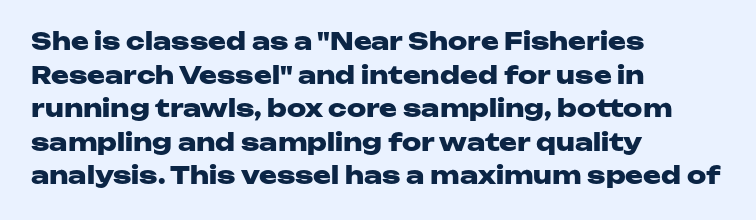
{"italic": "no", "bold": "yes", "underline": "no", "align": "left", "line_spacing": "normal", "line_spacing_ratio": 1.4, "letter_spacing": "normal", "letter_spacing_em": 0.0, "glyph_px": 24}
